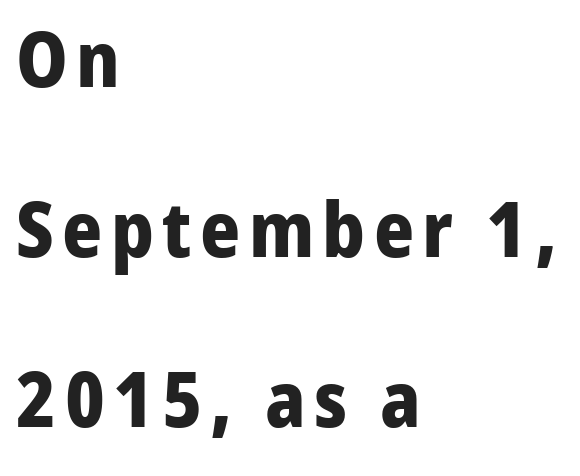
The image shows 77 px bold sans-serif type, upright; set left-aligned, loose line spacing (2.21x), not underlined; low stroke contrast and a medium x-height.
